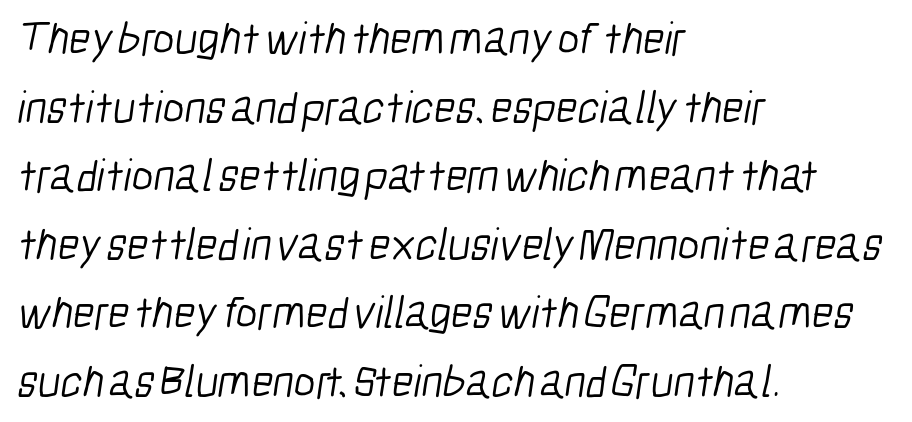
{"serif": "no", "bold": "no", "weight": "light", "width": "condensed", "stroke_contrast": "low", "x_height": "medium", "monospaced": "no", "underline": "no", "align": "left", "line_spacing": "normal", "line_spacing_ratio": 1.49, "letter_spacing": "normal", "letter_spacing_em": 0.0, "glyph_px": 46}
